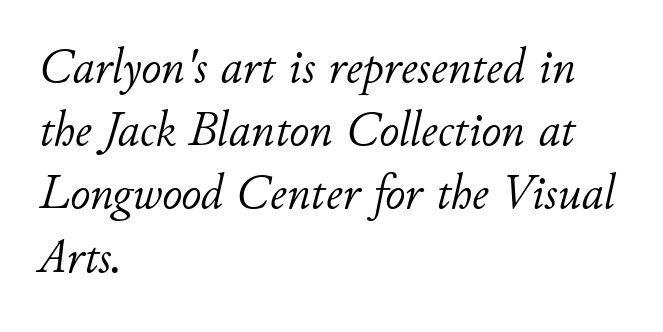
Standard letterfit; no display-style spreading of the glyphs. Type without underlining. Proportional: the letters do not fall into vertical columns. Weight: in the light-to-regular range. Italic? Definitely — the glyphs are oblique.
